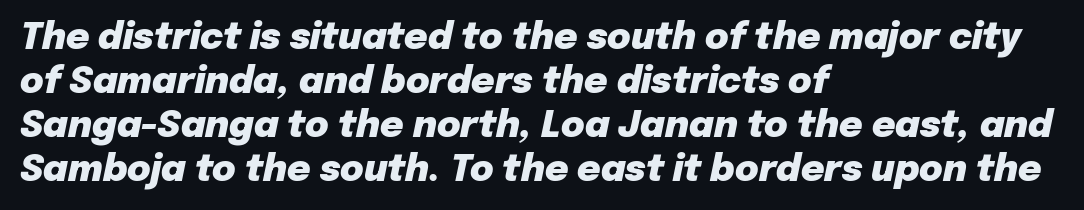
Q: Is the text bold? A: Yes.
Q: Is the text italic (slanted)? A: Yes, it leans right by about 12 degrees.
Q: Is the text underlined? A: No.
Q: How is the paragraph aligned? A: Left-aligned.
Q: Is the spacing between letters normal or unusually wide? A: Normal.
Q: Width (condensed, normal, or wide)? A: Normal.
Q: Stroke contrast? A: Low.
Q: x-height? A: Medium.
Q: Monospaced? A: No.
